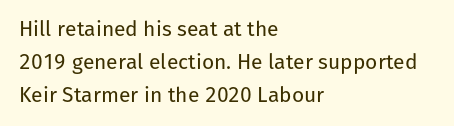
{"italic": "no", "bold": "no", "underline": "no", "align": "left", "line_spacing": "normal", "line_spacing_ratio": 1.56, "letter_spacing": "normal", "letter_spacing_em": 0.0, "glyph_px": 21}
